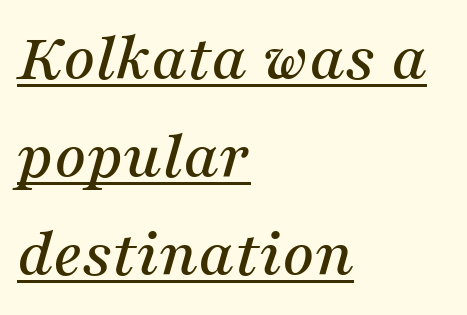
Q: Is the text italic (slanted)? A: Yes, it leans right by about 16 degrees.
Q: Is the typeface a serif or a sans-serif typeface? A: Serif.
Q: Is the text underlined? A: Yes.
Q: How is the paragraph aligned? A: Left-aligned.
Q: Is the spacing between letters normal or unusually wide? A: Normal.
Q: Is the spacing between lines tight, normal or loose? A: Normal.
Q: Width (condensed, normal, or wide)? A: Normal.
Q: Stroke contrast? A: Medium.
Q: x-height? A: Medium.
Q: Monospaced? A: No.
